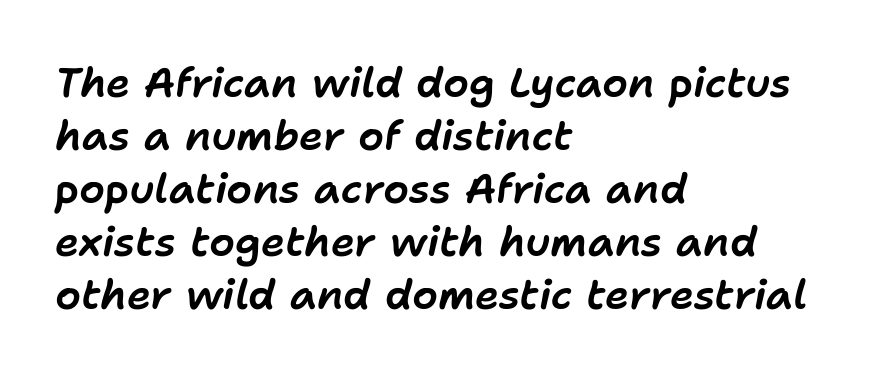
Notice how descenders clear the ascenders below comfortably — that's standard leading. Posture: slanted. The area under the type is left untouched. Characters follow at the spacing the type designer built in.
